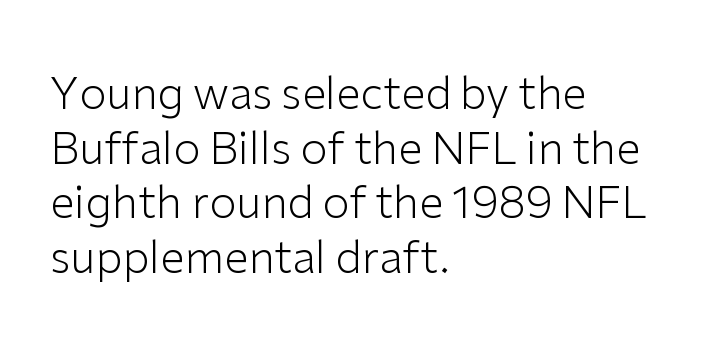
Q: Is the text bold? A: No.
Q: Is the text italic (slanted)? A: No, it is upright.
Q: Is the typeface a serif or a sans-serif typeface? A: Sans-serif.
Q: Is the text underlined? A: No.
Q: How is the paragraph aligned? A: Left-aligned.
Q: Is the spacing between letters normal or unusually wide? A: Normal.
Q: Width (condensed, normal, or wide)? A: Normal.
Q: Stroke contrast? A: Low.
Q: x-height? A: Medium.
Q: Monospaced? A: No.
